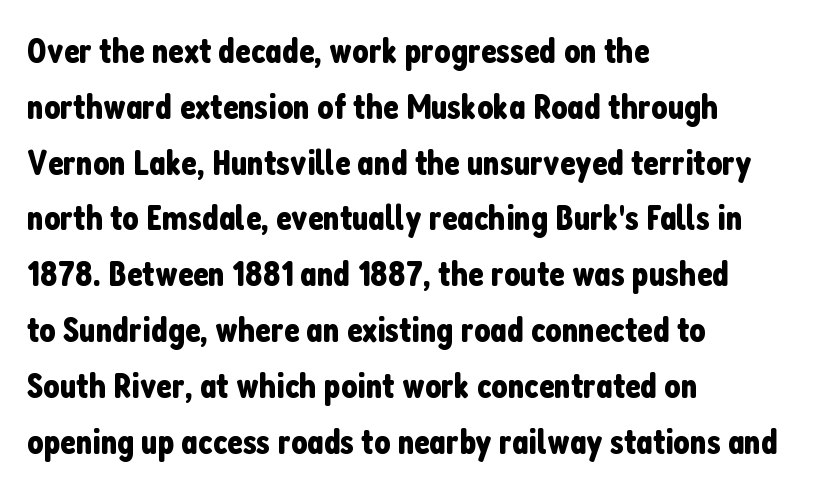
One-word summary of the alignment: left. The string is rendered with underlining switched off. Every character sits straight up, as roman type does. Is there much room between lines? A standard amount, neither cramped nor airy. Note the varied advance widths — an 'i' is clearly narrower than an 'm'.
